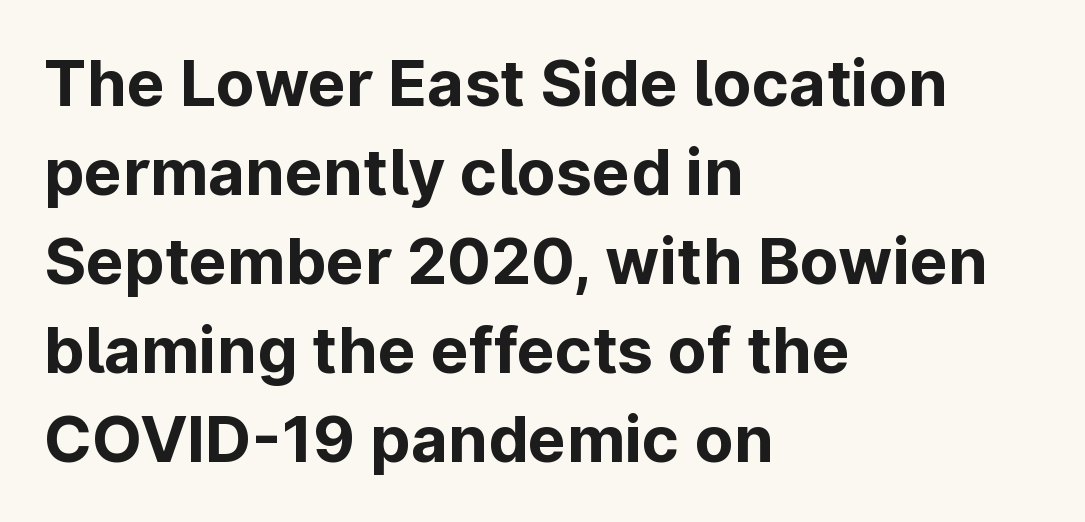
Q: Is the text bold? A: Yes.
Q: Is the text italic (slanted)? A: No, it is upright.
Q: Is the typeface a serif or a sans-serif typeface? A: Sans-serif.
Q: Is the text underlined? A: No.
Q: How is the paragraph aligned? A: Left-aligned.
Q: Is the spacing between letters normal or unusually wide? A: Normal.
Q: Is the spacing between lines tight, normal or loose? A: Normal.
Q: Width (condensed, normal, or wide)? A: Normal.
Q: Stroke contrast? A: Low.
Q: x-height? A: Medium.
Q: Monospaced? A: No.
